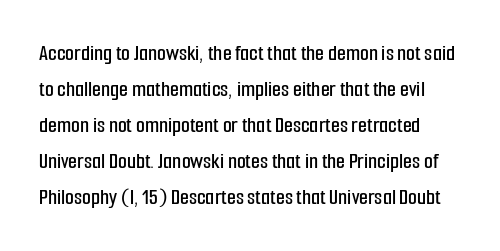
The image shows 23 px text type, upright; set normal line spacing (1.57x), normal letter spacing, not underlined.
